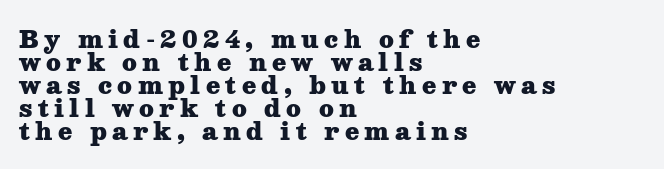
The image shows 23 px bold type, upright; set left-aligned, tight line spacing (1.0x), unusually wide letter spacing (+0.23 em), not underlined.
